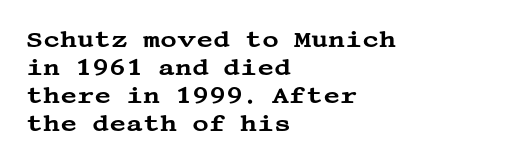
Q: Is the text italic (slanted)? A: No, it is upright.
Q: Is the text underlined? A: No.
Q: How is the paragraph aligned? A: Left-aligned.
Q: Is the spacing between letters normal or unusually wide? A: Normal.
